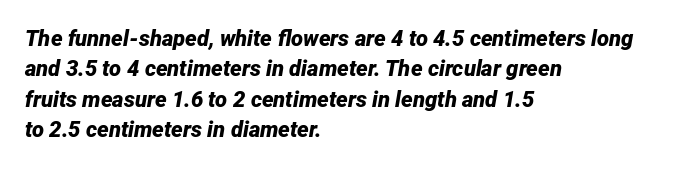
The image shows 22 px bold type, italic (leaning right); set left-aligned, normal line spacing (1.38x), normal letter spacing, not underlined.
